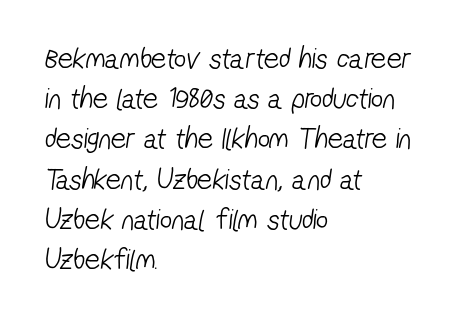
Q: Is the text bold? A: No.
Q: Is the typeface a serif or a sans-serif typeface? A: Sans-serif.
Q: Is the text underlined? A: No.
Q: How is the paragraph aligned? A: Left-aligned.
Q: Is the spacing between letters normal or unusually wide? A: Normal.
Q: Is the spacing between lines tight, normal or loose? A: Normal.
Q: Width (condensed, normal, or wide)? A: Condensed.
Q: Stroke contrast? A: Low.
Q: x-height? A: Medium.
Q: Monospaced? A: No.
